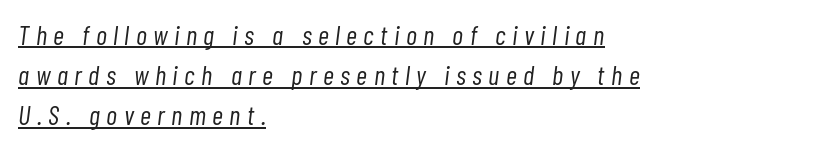
The image shows 27 px text type, italic (leaning right); set left-aligned, normal line spacing (1.49x), unusually wide letter spacing (+0.24 em), underlined.
